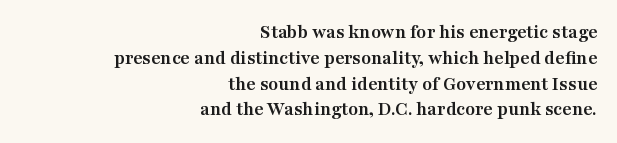
The image shows 20 px bold type, upright; set right-aligned, normal line spacing (1.29x), normal letter spacing, not underlined.
